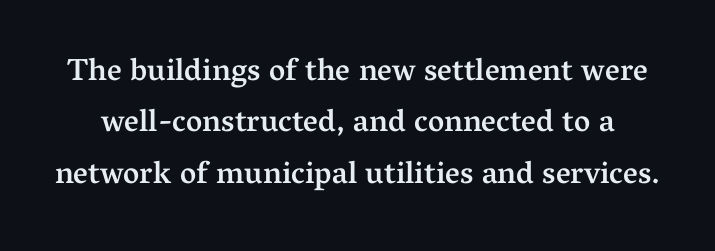
{"serif": "yes", "italic": "no", "bold": "semi", "weight": "semibold", "width": "normal", "stroke_contrast": "medium", "x_height": "medium", "monospaced": "no", "underline": "no", "line_spacing": "normal", "line_spacing_ratio": 1.66, "letter_spacing": "normal", "letter_spacing_em": 0.0, "glyph_px": 31}
